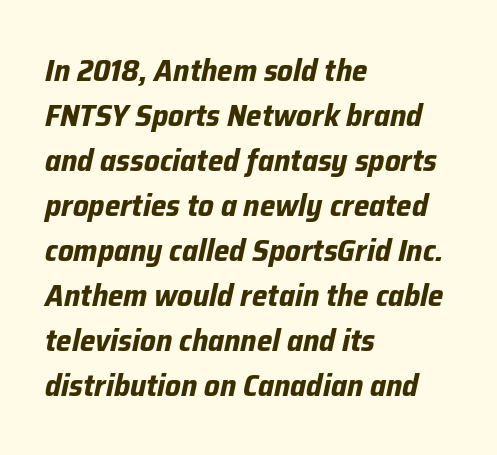
Q: Is the text bold? A: Yes.
Q: Is the text italic (slanted)? A: Yes, it leans right by about 12 degrees.
Q: Is the text underlined? A: No.
Q: How is the paragraph aligned? A: Left-aligned.
Q: Is the spacing between letters normal or unusually wide? A: Normal.
Q: Is the spacing between lines tight, normal or loose? A: Normal.
Q: Width (condensed, normal, or wide)? A: Normal.
Q: Stroke contrast? A: Low.
Q: x-height? A: Medium.
Q: Monospaced? A: No.
